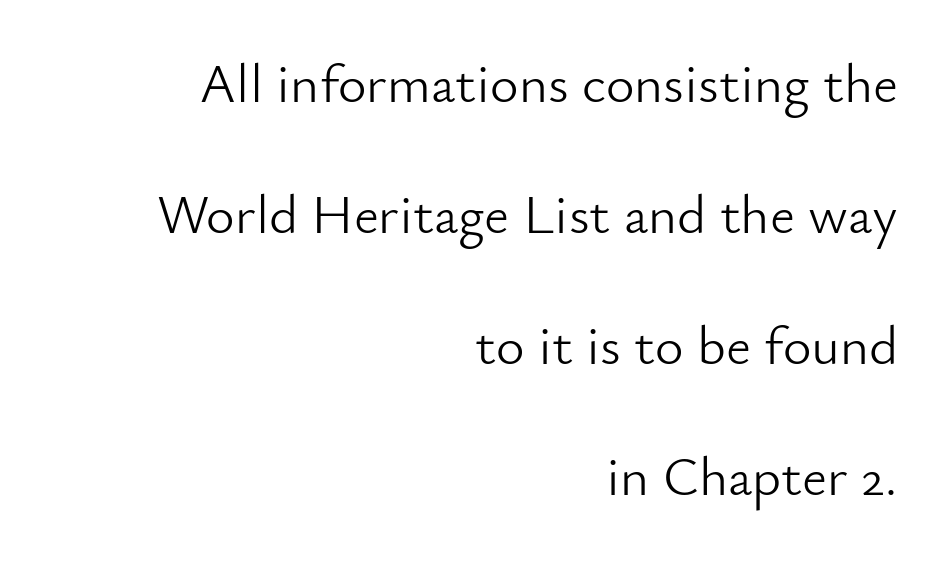
{"serif": "no", "italic": "no", "bold": "no", "weight": "light", "width": "normal", "stroke_contrast": "low", "x_height": "small", "monospaced": "no", "underline": "no", "align": "right", "line_spacing": "loose", "line_spacing_ratio": 2.38, "letter_spacing": "normal", "letter_spacing_em": 0.0, "glyph_px": 55}
